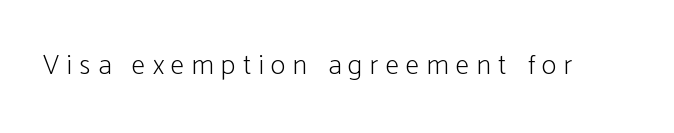
The image shows 28 px light, condensed sans-serif type, upright; set unusually wide letter spacing (+0.26 em), not underlined; low stroke contrast and a medium x-height.
